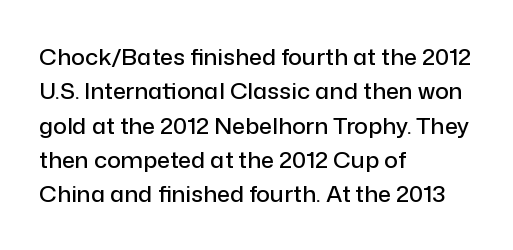
{"italic": "no", "underline": "no", "align": "left", "line_spacing": "normal", "line_spacing_ratio": 1.49, "letter_spacing": "normal", "letter_spacing_em": 0.0, "glyph_px": 23}
